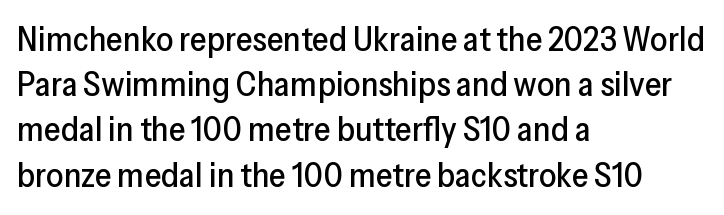
{"serif": "no", "italic": "no", "width": "normal", "stroke_contrast": "low", "x_height": "medium", "monospaced": "no", "underline": "no", "align": "left", "line_spacing": "normal", "line_spacing_ratio": 1.33, "letter_spacing": "normal", "letter_spacing_em": 0.0, "glyph_px": 34}
